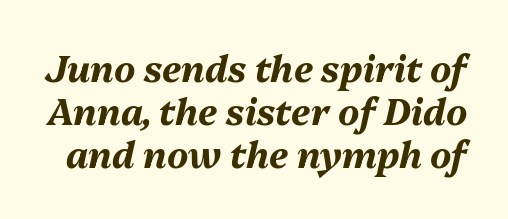
The image shows 36 px bold type, italic (leaning right); set line spacing 1.19x, normal letter spacing, not underlined; medium stroke contrast and a medium x-height.
